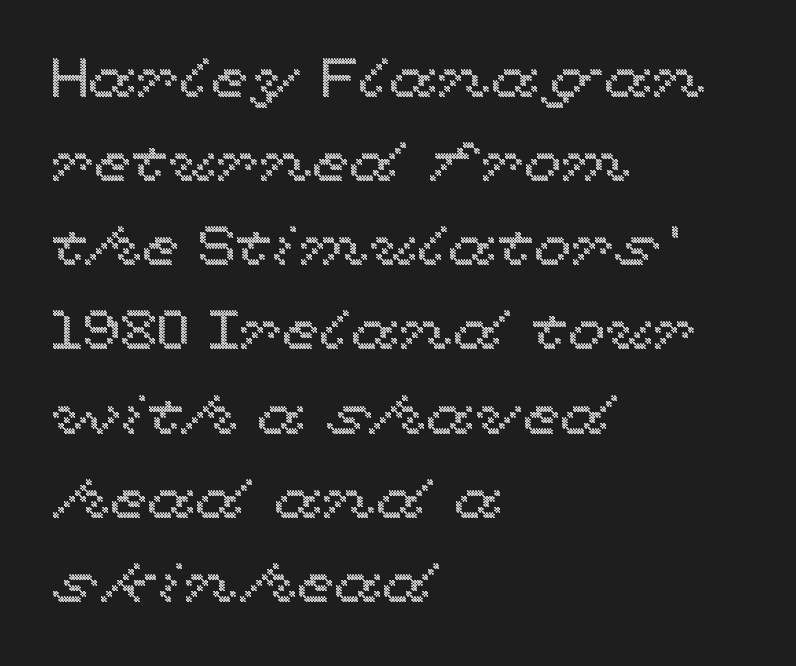
One-word summary of the alignment: left. The vertical gap from one line to the next is medium. Descender tails drop into unmarked territory. Looks like regular typesetting: each glyph gets only the width it needs.
